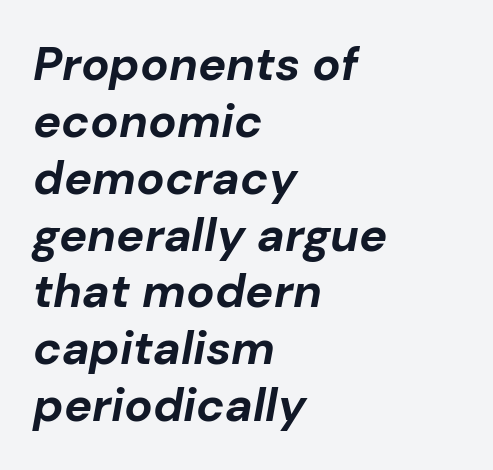
Proportional: the letters do not fall into vertical columns. Look at the tracking — it's just the regular setting, nothing added. The glyphs have the mass of a bold cut. No word sits above an underline. The typesetter chose a ragged-right arrangement here. When letters slant like this, we call the style italic.
